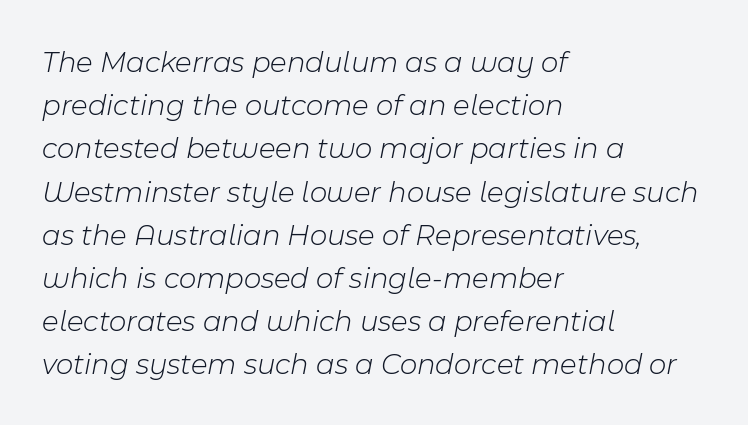
Designer's note — italics engaged. Looks like regular typesetting: each glyph gets only the width it needs. Is the type heavy? It reads as light-to-regular instead. The lines in this sample share a left origin and differ only in where they stop.
